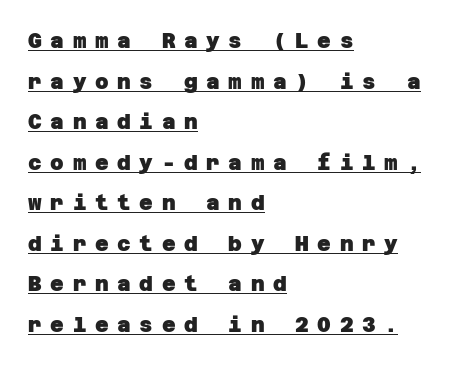
Q: Is the text bold? A: Yes.
Q: Is the text underlined? A: Yes.
Q: How is the paragraph aligned? A: Left-aligned.
Q: Is the spacing between letters normal or unusually wide? A: Unusually wide.
Q: Is the spacing between lines tight, normal or loose? A: Loose.
